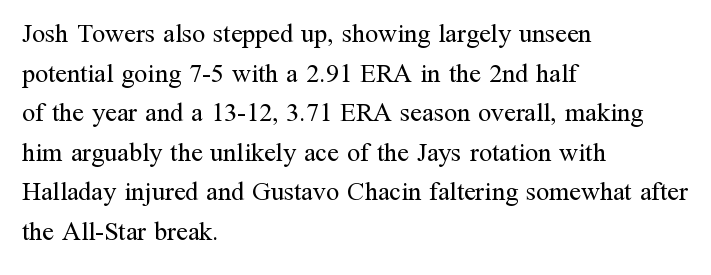
Q: Is the text bold? A: No.
Q: Is the text italic (slanted)? A: No, it is upright.
Q: Is the text underlined? A: No.
Q: How is the paragraph aligned? A: Left-aligned.
Q: Is the spacing between letters normal or unusually wide? A: Normal.
Q: Is the spacing between lines tight, normal or loose? A: Normal.
